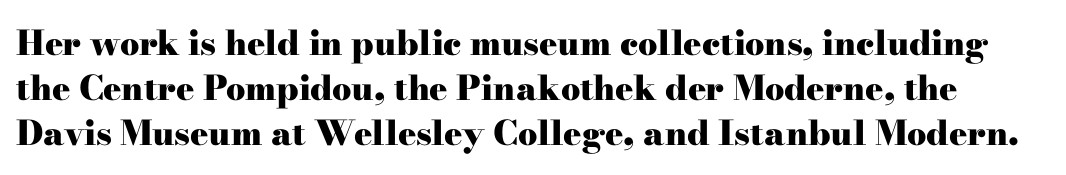
The image shows 34 px heavy, wide serif type, upright; set normal line spacing (1.32x), normal letter spacing, not underlined; high stroke contrast and a small x-height.
